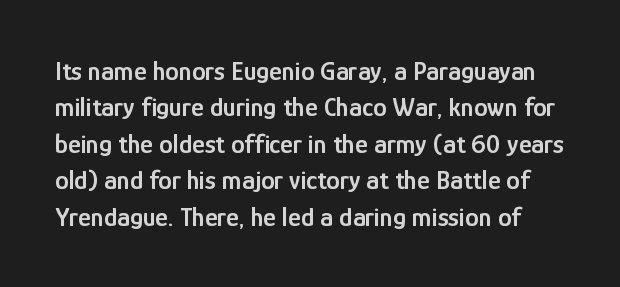
The image shows 27 px text type, upright; set normal line spacing (1.35x), normal letter spacing, not underlined.
